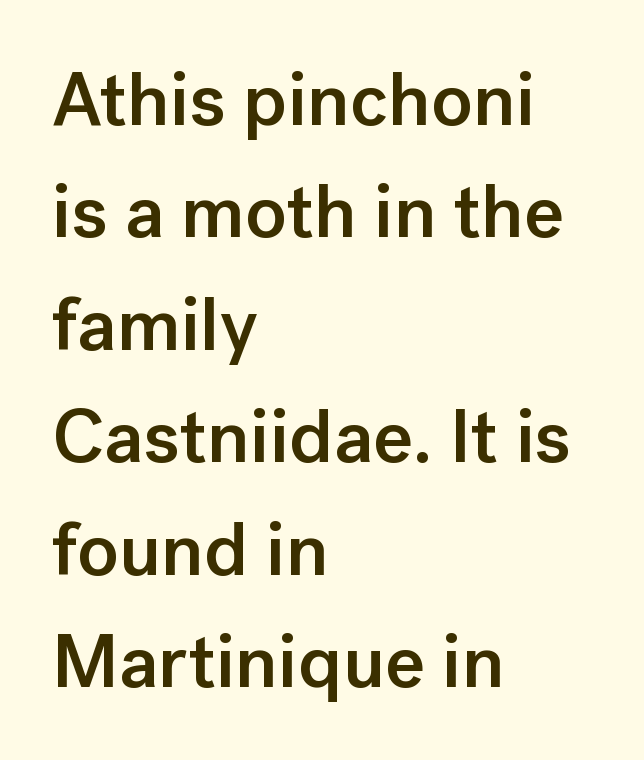
These lines are composed in type without serifs. Character widths vary here, with narrow letters taking less room than wide ones. The lettering stays uniformly vertical, giving the passage a roman look. Look at the stroke-to-counter ratio: somewhat heavy, a semibold. Standard letterfit; no display-style spreading of the glyphs. Horizontal bands of white between lines are of average thickness.
